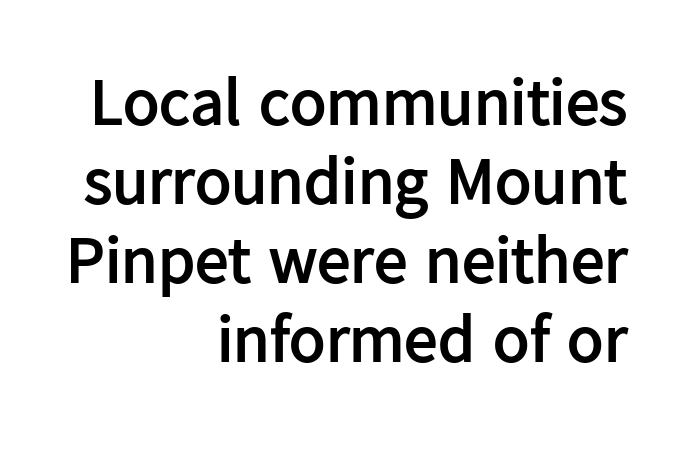
Q: Is the text bold? A: Yes.
Q: Is the text italic (slanted)? A: No, it is upright.
Q: Is the typeface a serif or a sans-serif typeface? A: Sans-serif.
Q: Is the text underlined? A: No.
Q: How is the paragraph aligned? A: Right-aligned.
Q: Is the spacing between letters normal or unusually wide? A: Normal.
Q: Width (condensed, normal, or wide)? A: Normal.
Q: Stroke contrast? A: Low.
Q: x-height? A: Medium.
Q: Monospaced? A: No.
